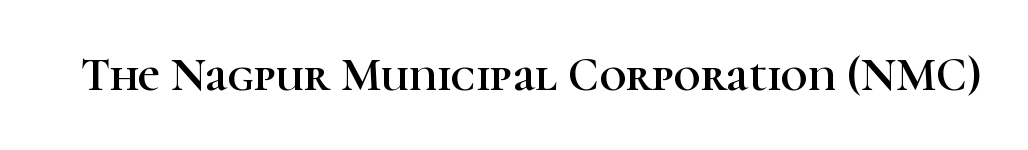
Q: Is the text italic (slanted)? A: No, it is upright.
Q: Is the typeface a serif or a sans-serif typeface? A: Serif.
Q: Is the text underlined? A: No.
Q: Is the spacing between letters normal or unusually wide? A: Normal.
Q: Width (condensed, normal, or wide)? A: Normal.
Q: Stroke contrast? A: High.
Q: x-height? A: Medium.
Q: Monospaced? A: No.
